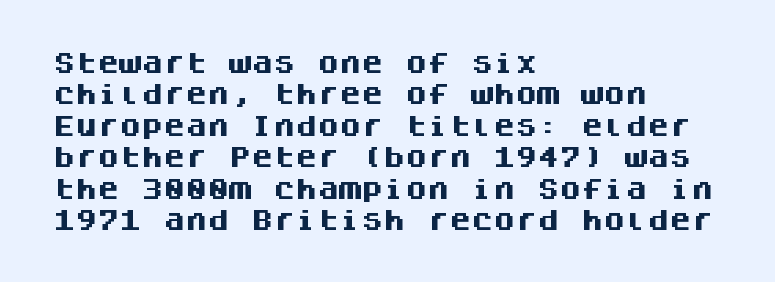
The image shows 22 px bold type, upright; set left-aligned, normal line spacing (1.43x), normal letter spacing, not underlined.
